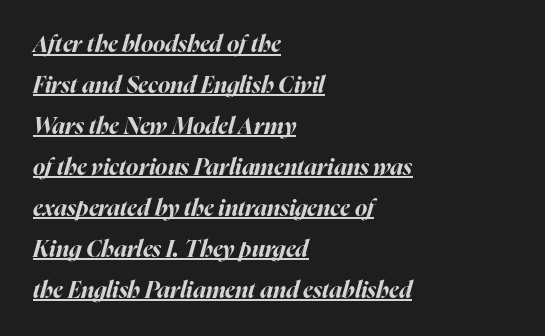
Q: Is the text bold? A: Yes.
Q: Is the text italic (slanted)? A: Yes, it leans right by about 16 degrees.
Q: Is the text underlined? A: Yes.
Q: How is the paragraph aligned? A: Left-aligned.
Q: Is the spacing between letters normal or unusually wide? A: Normal.
